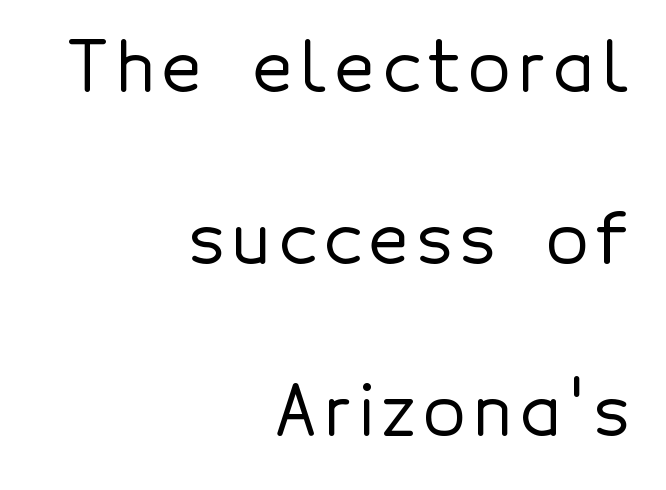
The image shows 69 px sans-serif type, upright; set right-aligned, loose line spacing (2.49x), not underlined; a medium x-height.
